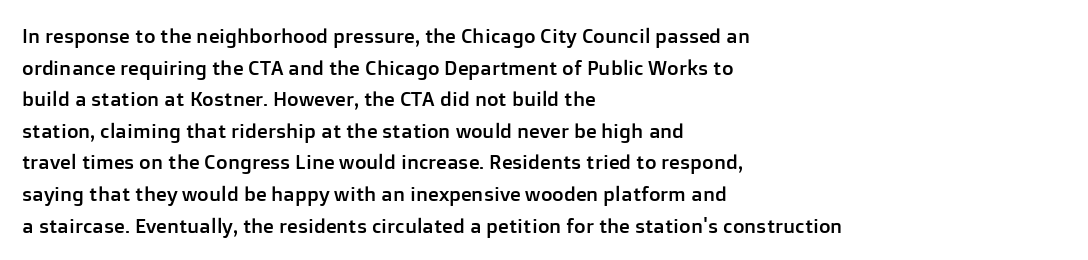
{"italic": "no", "underline": "no", "align": "left", "line_spacing": "normal", "line_spacing_ratio": 1.58, "letter_spacing": "normal", "letter_spacing_em": 0.0, "glyph_px": 20}
